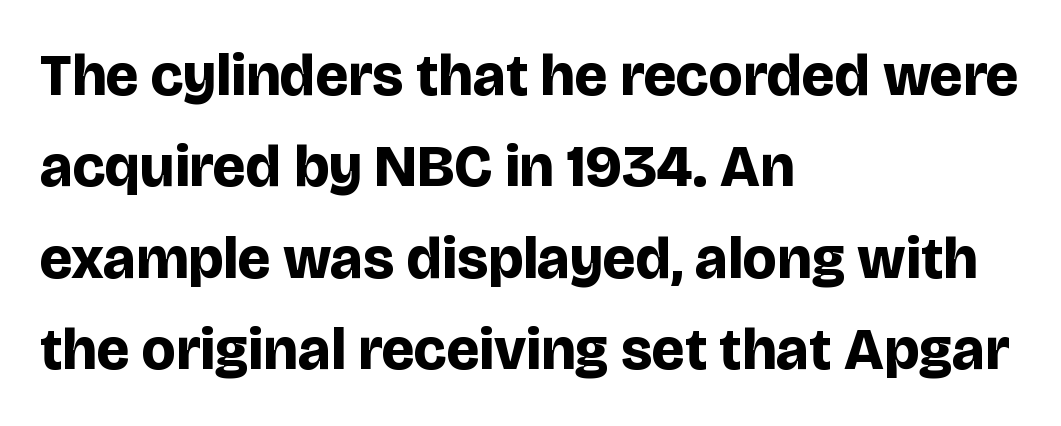
Q: Is the text bold? A: Yes.
Q: Is the text italic (slanted)? A: No, it is upright.
Q: Is the typeface a serif or a sans-serif typeface? A: Sans-serif.
Q: Is the text underlined? A: No.
Q: How is the paragraph aligned? A: Left-aligned.
Q: Is the spacing between letters normal or unusually wide? A: Normal.
Q: Is the spacing between lines tight, normal or loose? A: Normal.
Q: Width (condensed, normal, or wide)? A: Normal.
Q: Stroke contrast? A: Low.
Q: x-height? A: Large.
Q: Monospaced? A: No.
